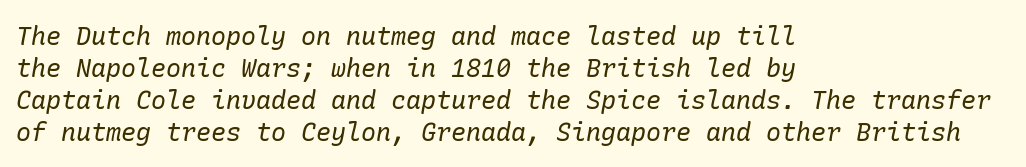
Q: Is the text bold? A: No.
Q: Is the text italic (slanted)? A: Yes, it leans right by about 10 degrees.
Q: Is the text underlined? A: No.
Q: How is the paragraph aligned? A: Left-aligned.
Q: Is the spacing between letters normal or unusually wide? A: Normal.
Q: Is the spacing between lines tight, normal or loose? A: Normal.
